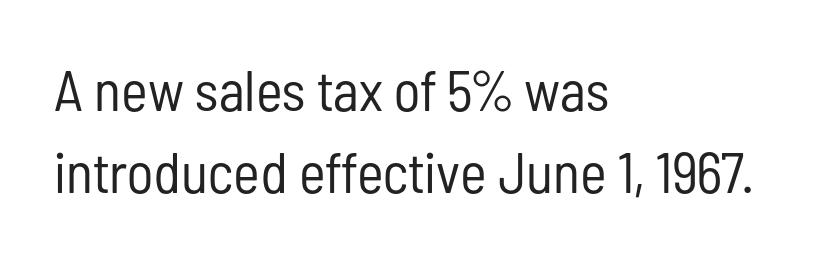
{"serif": "no", "italic": "no", "bold": "no", "weight": "regular", "width": "condensed", "stroke_contrast": "low", "x_height": "medium", "monospaced": "no", "underline": "no", "align": "left", "line_spacing": "normal", "line_spacing_ratio": 1.44, "letter_spacing": "normal", "letter_spacing_em": 0.0, "glyph_px": 57}
